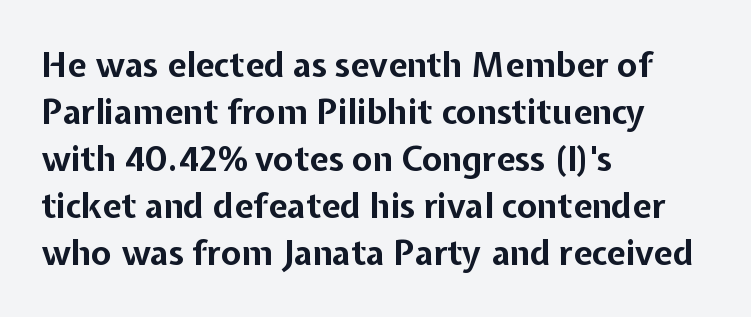
Does the weight exceed regular? Yes, all the way to bold. This sample uses plain, unmodified letter spacing. The letters carry no serifs — their stems end cleanly without finishing strokes. Here the designer chose a conventional face with non-uniform glyph widths. The type sits square on the baseline with zero lean. Teacher's note: observe the even left margin — that is flush-left alignment.
